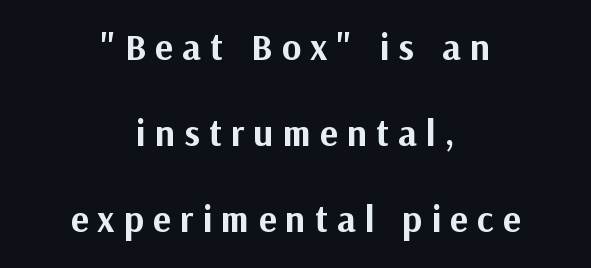
Q: Is the text bold? A: Yes.
Q: Is the text italic (slanted)? A: No, it is upright.
Q: Is the typeface a serif or a sans-serif typeface? A: Sans-serif.
Q: Is the text underlined? A: No.
Q: How is the paragraph aligned? A: Centered.
Q: Is the spacing between letters normal or unusually wide? A: Unusually wide.
Q: Is the spacing between lines tight, normal or loose? A: Loose.
Q: Width (condensed, normal, or wide)? A: Normal.
Q: Stroke contrast? A: Medium.
Q: x-height? A: Medium.
Q: Monospaced? A: No.
